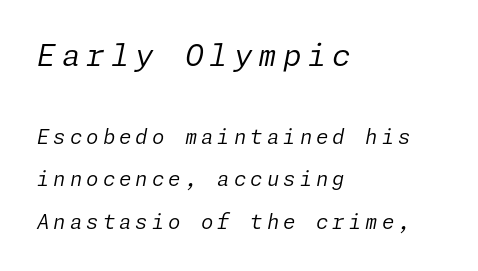
The image shows 30 px regular-weight type, italic (leaning right); set left-aligned, loose line spacing (2.13x), unusually wide letter spacing (+0.2 em), not underlined; the first (top) block is 1.5x larger; low stroke contrast and a medium x-height.
